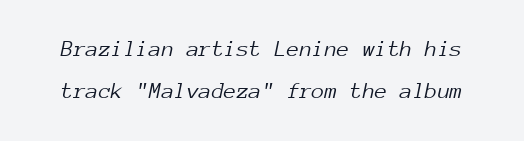
Tall strokes in this sample are angled rather than plumb. The weight would be labelled regular, book, light, or lighter still. What stands out about the letter spacing? Nothing — it is the standard amount. The strip under each line holds only bare page.
